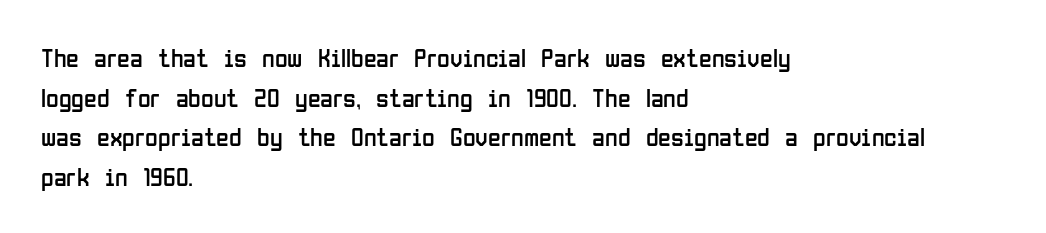
{"italic": "no", "bold": "no", "underline": "no", "align": "left", "line_spacing": "normal", "line_spacing_ratio": 1.52, "letter_spacing": "normal", "letter_spacing_em": 0.0, "glyph_px": 26}
